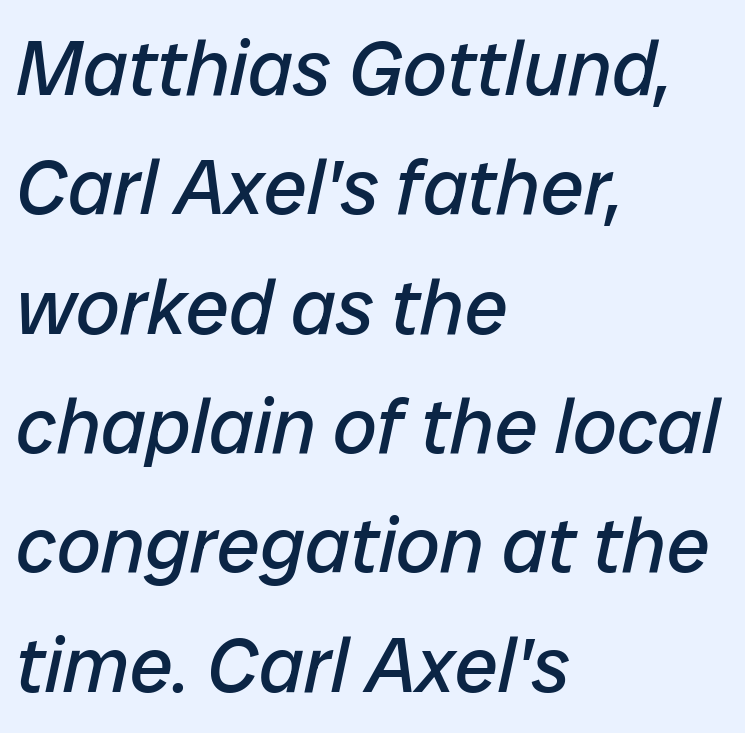
The image shows 78 px regular-weight type, italic (leaning right); set left-aligned, normal line spacing (1.53x), normal letter spacing, not underlined; low stroke contrast and a medium x-height.
